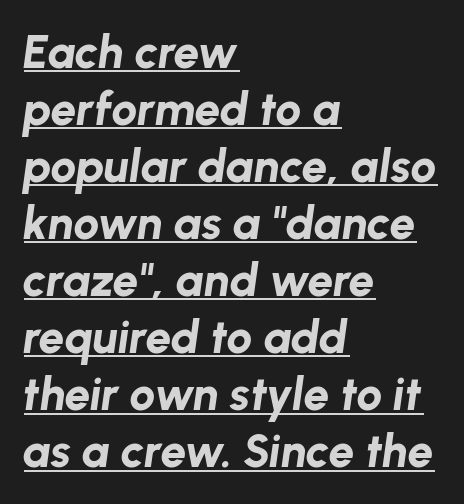
The image shows 46 px bold type, italic (leaning right); set left-aligned, line spacing 1.24x, normal letter spacing, underlined; low stroke contrast and a medium x-height.
